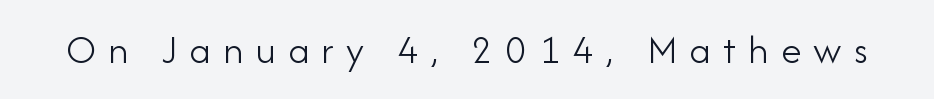
Q: Is the text bold? A: No.
Q: Is the text italic (slanted)? A: No, it is upright.
Q: Is the typeface a serif or a sans-serif typeface? A: Sans-serif.
Q: Is the text underlined? A: No.
Q: Is the spacing between letters normal or unusually wide? A: Unusually wide.
Q: Width (condensed, normal, or wide)? A: Normal.
Q: Stroke contrast? A: Low.
Q: x-height? A: Small.
Q: Monospaced? A: No.
